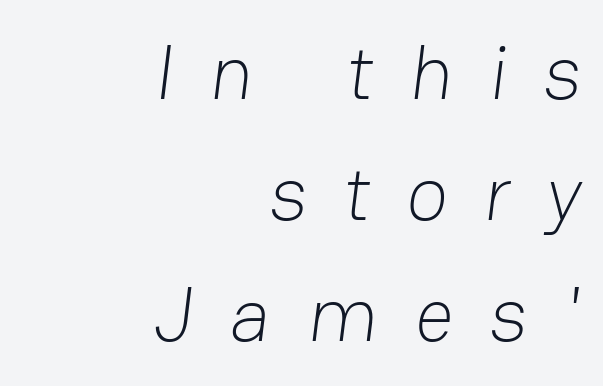
Q: Is the text bold? A: No.
Q: Is the typeface a serif or a sans-serif typeface? A: Sans-serif.
Q: Is the text underlined? A: No.
Q: How is the paragraph aligned? A: Right-aligned.
Q: Is the spacing between letters normal or unusually wide? A: Unusually wide.
Q: Is the spacing between lines tight, normal or loose? A: Normal.
Q: Width (condensed, normal, or wide)? A: Normal.
Q: Stroke contrast? A: Low.
Q: x-height? A: Medium.
Q: Monospaced? A: No.
